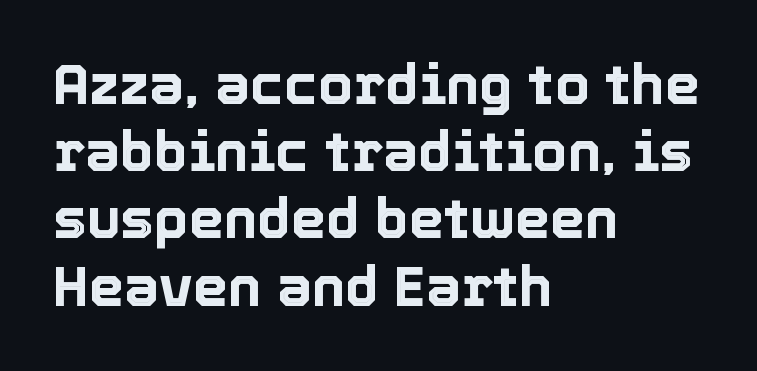
Q: Is the text italic (slanted)? A: No, it is upright.
Q: Is the text underlined? A: No.
Q: How is the paragraph aligned? A: Left-aligned.
Q: Is the spacing between letters normal or unusually wide? A: Normal.
Q: Width (condensed, normal, or wide)? A: Normal.
Q: x-height? A: Medium.
Q: Monospaced? A: No.
